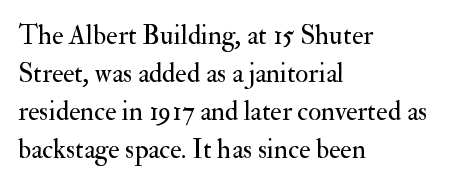
Q: Is the text bold? A: No.
Q: Is the text italic (slanted)? A: No, it is upright.
Q: Is the text underlined? A: No.
Q: How is the paragraph aligned? A: Left-aligned.
Q: Is the spacing between letters normal or unusually wide? A: Normal.
Q: Is the spacing between lines tight, normal or loose? A: Normal.
